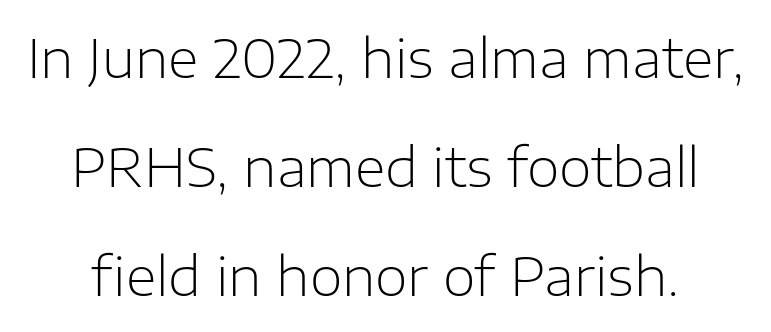
Q: Is the text bold? A: No.
Q: Is the text italic (slanted)? A: No, it is upright.
Q: Is the typeface a serif or a sans-serif typeface? A: Sans-serif.
Q: Is the text underlined? A: No.
Q: Is the spacing between letters normal or unusually wide? A: Normal.
Q: Is the spacing between lines tight, normal or loose? A: Loose.
Q: Width (condensed, normal, or wide)? A: Normal.
Q: Stroke contrast? A: Low.
Q: x-height? A: Medium.
Q: Monospaced? A: No.
